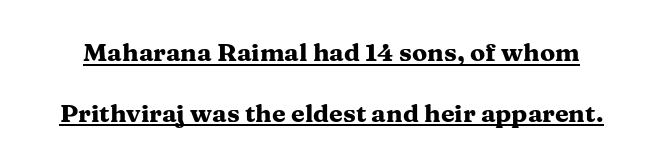
{"italic": "no", "bold": "yes", "underline": "yes", "line_spacing": "loose", "line_spacing_ratio": 2.43, "letter_spacing": "normal", "letter_spacing_em": 0.0, "glyph_px": 25}
